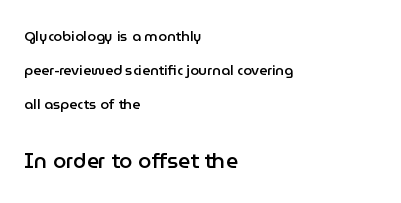
Designer's note — italics off, roman on. Reading down the column, the eye jumps a long way to each next line. Letters rest on an invisible, unmarked baseline. The emphasis by scale lands on block number two, below.
